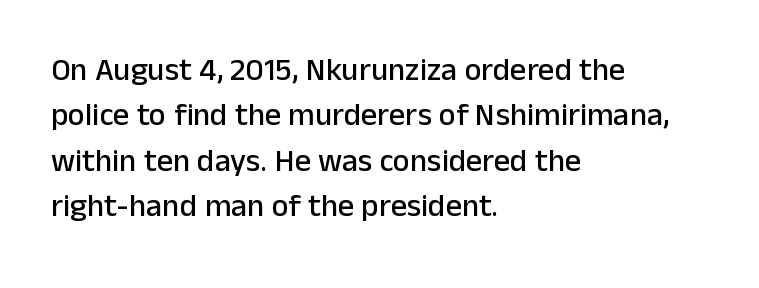
Serif or sans? Sans — the stroke terminals are bare. Rule under the text: the space is simply empty. The letters advance in unequal steps, a hallmark of proportional type. Tracking value appears to be zero — textbook default spacing.
